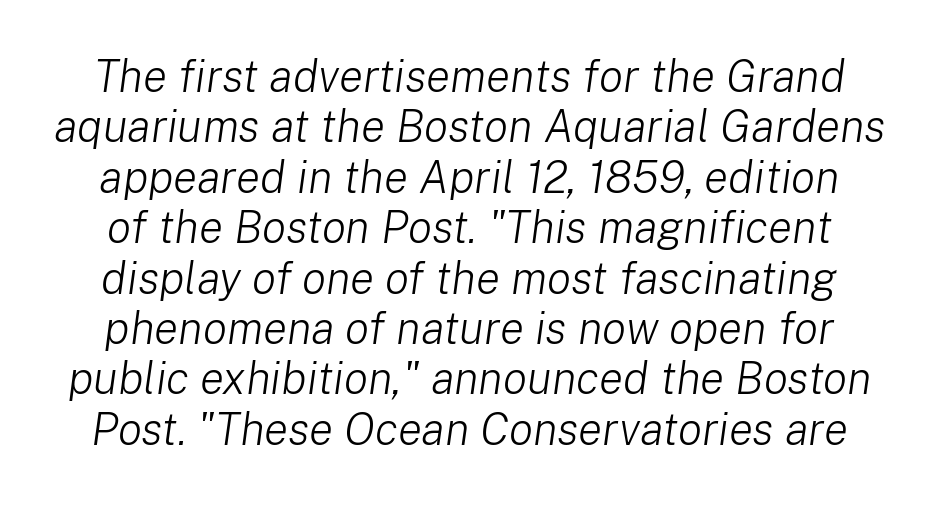
{"italic": "yes", "lean": "right", "slant_degrees": 8, "bold": "no", "weight": "light", "width": "normal", "stroke_contrast": "low", "x_height": "medium", "monospaced": "no", "underline": "no", "line_spacing": "tight", "line_spacing_ratio": 1.12, "letter_spacing": "normal", "letter_spacing_em": 0.0, "glyph_px": 45}
